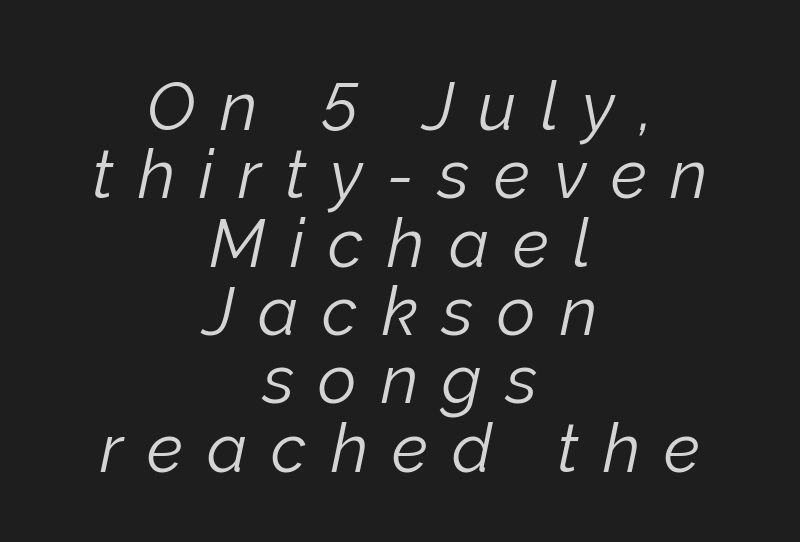
The image shows 67 px light type, italic (leaning right); set centered, tight line spacing (1.02x), unusually wide letter spacing (+0.36 em), not underlined; low stroke contrast and a medium x-height.
